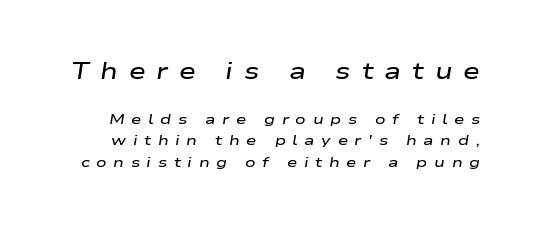
The image shows 23 px text type, italic (leaning right); set normal line spacing (1.54x), unusually wide letter spacing (+0.47 em), not underlined; the first (top) block is 1.64x larger.
